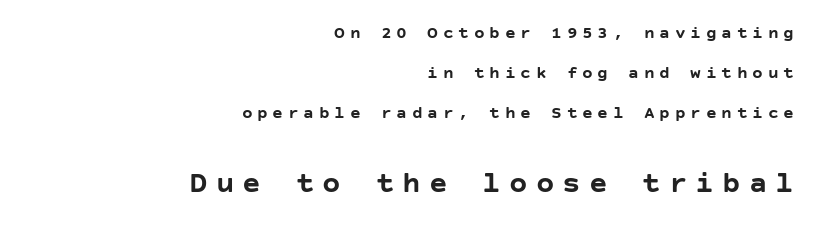
{"serif": "no", "italic": "no", "bold": "yes", "weight": "semibold", "width": "normal", "stroke_contrast": "low", "x_height": "large", "underline": "no", "align": "right", "line_spacing": "loose", "line_spacing_ratio": 2.22, "letter_spacing": "wide", "letter_spacing_em": 0.26, "larger_block": "second", "size_ratio": 1.72, "glyph_px": 31}
